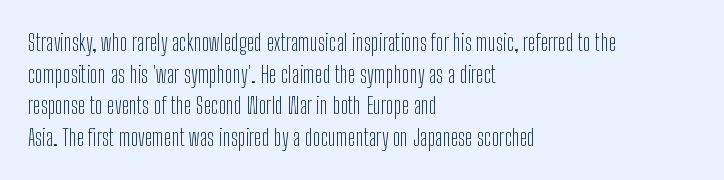
The image shows 23 px text type, upright; set left-aligned, normal line spacing (1.38x), normal letter spacing, not underlined.
